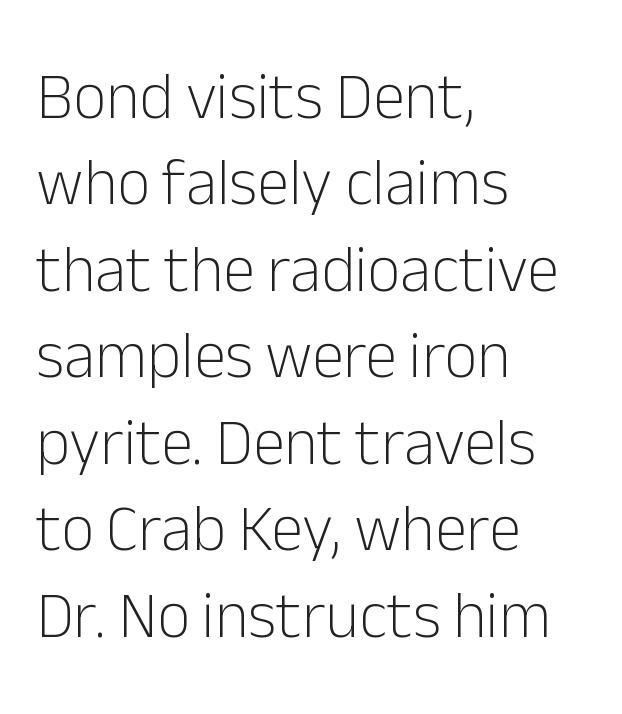
A typesetter would call this proportional, since set widths differ per character. The line-height multiplier appears to be the usual default. Typeset ragged right — the left edge is the straight one. The letters look calm and open, with moderate or lighter stems.
